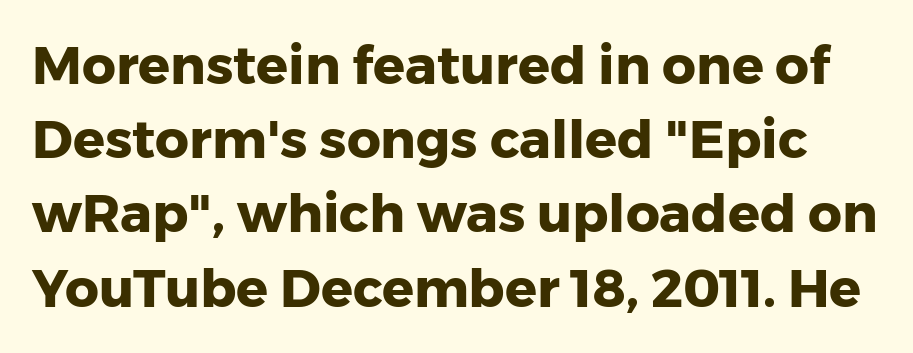
Q: Is the text bold? A: Yes.
Q: Is the text italic (slanted)? A: No, it is upright.
Q: Is the typeface a serif or a sans-serif typeface? A: Sans-serif.
Q: Is the text underlined? A: No.
Q: Is the spacing between letters normal or unusually wide? A: Normal.
Q: Is the spacing between lines tight, normal or loose? A: Normal.
Q: Width (condensed, normal, or wide)? A: Normal.
Q: Stroke contrast? A: Low.
Q: x-height? A: Medium.
Q: Monospaced? A: No.
